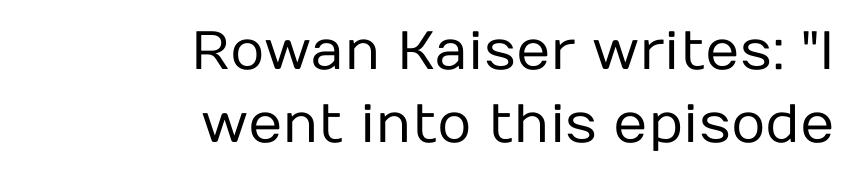
The image shows 54 px regular-weight sans-serif type, upright; set right-aligned, normal line spacing (1.36x), normal letter spacing, not underlined; low stroke contrast and a medium x-height.
